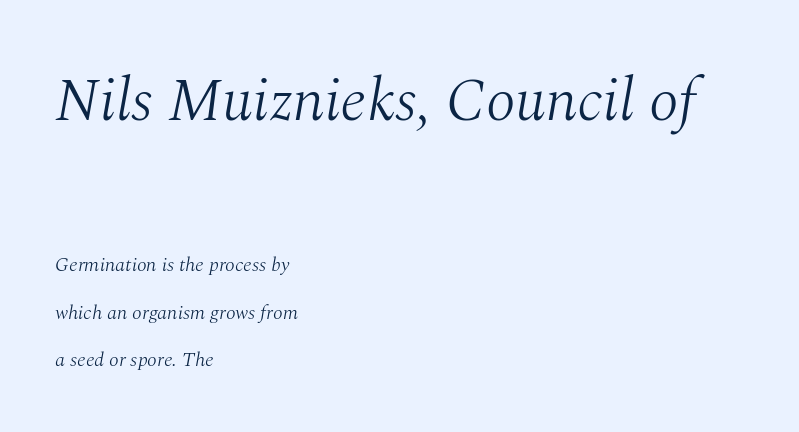
The image shows 61 px light serif type, italic (leaning right); set left-aligned, loose line spacing (2.38x), normal letter spacing, not underlined; the first (top) block is 3.05x larger; medium stroke contrast and a medium x-height.
